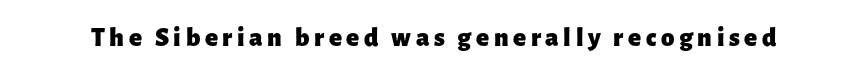
Q: Is the text bold? A: Yes.
Q: Is the text italic (slanted)? A: No, it is upright.
Q: Is the text underlined? A: No.
